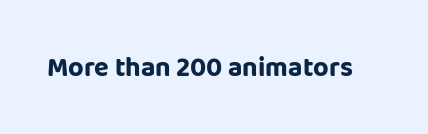
What stands out about the letter spacing? Nothing — it is the standard amount. No italicization has been applied; the sample stays upright. The gap between lines stays unmarked. Thick stems and heavy bowls — unmistakably bold.
